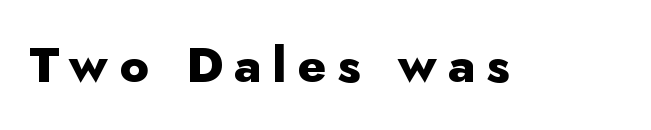
The image shows 49 px heavy sans-serif type, upright; set unusually wide letter spacing (+0.23 em), not underlined; low stroke contrast and a small x-height.
